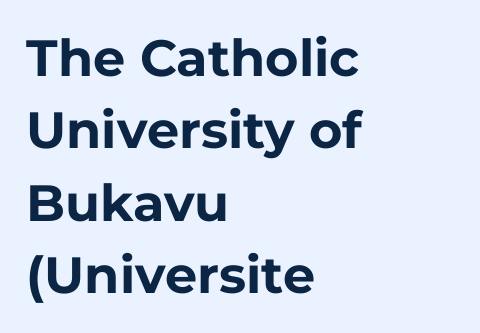
Does the weight exceed regular? Yes, all the way to bold. Proportional: the letters do not fall into vertical columns. Vertical strokes here are truly vertical. The horizontal fit of the characters is conventional and even. Vertical spacing — default.
